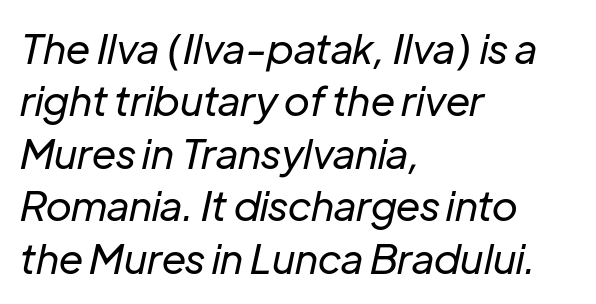
The image shows 41 px regular-weight type, italic (leaning right); set left-aligned, normal line spacing (1.28x), normal letter spacing, not underlined; low stroke contrast and a medium x-height.
